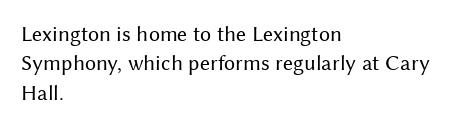
Q: Is the text bold? A: No.
Q: Is the text italic (slanted)? A: No, it is upright.
Q: Is the text underlined? A: No.
Q: How is the paragraph aligned? A: Left-aligned.
Q: Is the spacing between letters normal or unusually wide? A: Normal.
Q: Is the spacing between lines tight, normal or loose? A: Normal.
